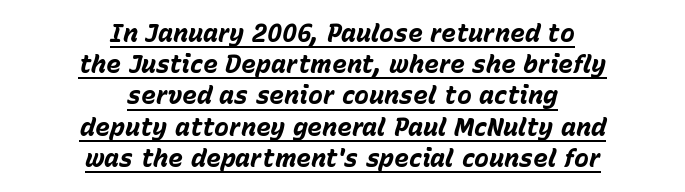
Q: Is the text bold? A: Yes.
Q: Is the text italic (slanted)? A: Yes, it leans right by about 15 degrees.
Q: Is the text underlined? A: Yes.
Q: How is the paragraph aligned? A: Centered.
Q: Is the spacing between letters normal or unusually wide? A: Normal.
Q: Is the spacing between lines tight, normal or loose? A: Normal.
